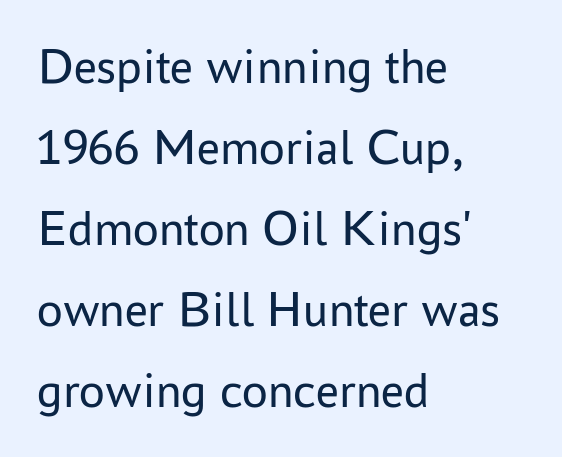
Q: Is the text bold? A: No.
Q: Is the text italic (slanted)? A: No, it is upright.
Q: Is the typeface a serif or a sans-serif typeface? A: Sans-serif.
Q: Is the text underlined? A: No.
Q: How is the paragraph aligned? A: Left-aligned.
Q: Is the spacing between letters normal or unusually wide? A: Normal.
Q: Is the spacing between lines tight, normal or loose? A: Normal.
Q: Width (condensed, normal, or wide)? A: Normal.
Q: Stroke contrast? A: Low.
Q: x-height? A: Medium.
Q: Monospaced? A: No.
